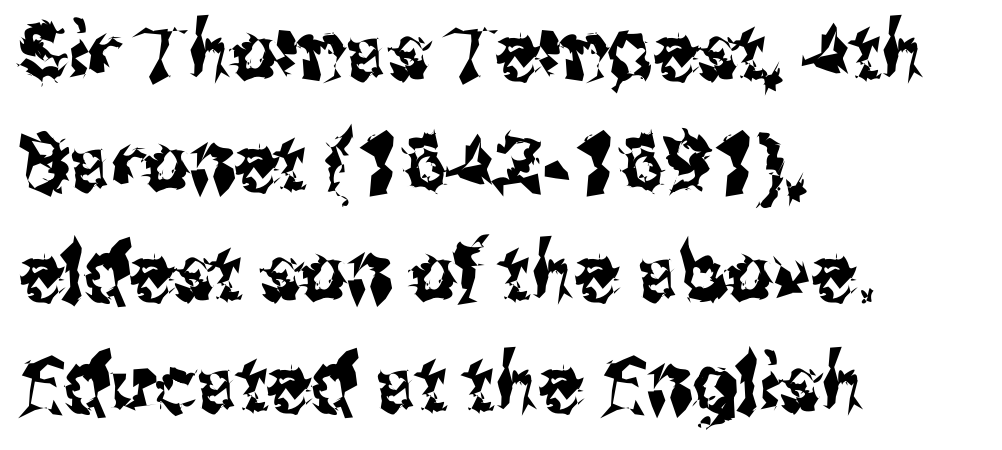
The image shows 79 px condensed sans-serif type, upright; set left-aligned, normal line spacing (1.4x), normal letter spacing, not underlined; medium stroke contrast and a medium x-height.
